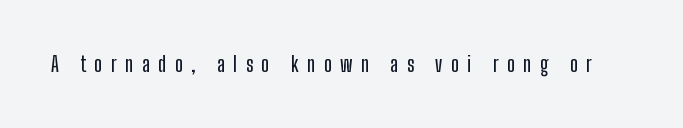
Q: Is the text italic (slanted)? A: No, it is upright.
Q: Is the text underlined? A: No.
Q: Is the spacing between letters normal or unusually wide? A: Unusually wide.
